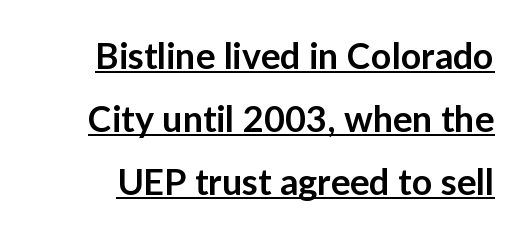
Q: Is the text bold? A: Semi-bold.
Q: Is the text italic (slanted)? A: No, it is upright.
Q: Is the typeface a serif or a sans-serif typeface? A: Sans-serif.
Q: Is the text underlined? A: Yes.
Q: Is the spacing between letters normal or unusually wide? A: Normal.
Q: Width (condensed, normal, or wide)? A: Normal.
Q: Stroke contrast? A: Low.
Q: x-height? A: Medium.
Q: Monospaced? A: No.
